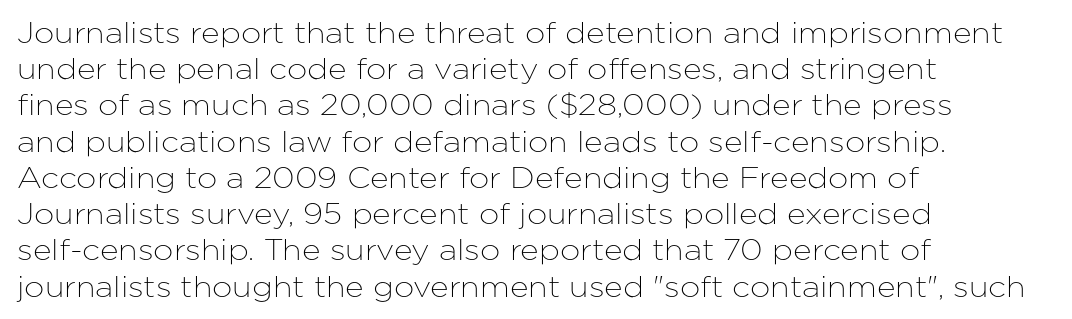
{"serif": "no", "italic": "no", "width": "normal", "stroke_contrast": "low", "x_height": "medium", "monospaced": "no", "underline": "no", "align": "left", "line_spacing": "normal", "line_spacing_ratio": 1.25, "letter_spacing": "normal", "letter_spacing_em": 0.0, "glyph_px": 29}
